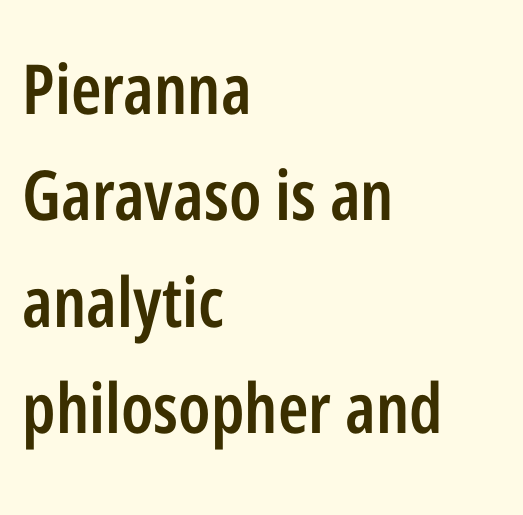
{"serif": "no", "italic": "no", "bold": "semi", "weight": "semibold", "width": "condensed", "stroke_contrast": "low", "x_height": "medium", "monospaced": "no", "underline": "no", "align": "left", "line_spacing": "normal", "line_spacing_ratio": 1.54, "letter_spacing": "normal", "letter_spacing_em": 0.0, "glyph_px": 69}
